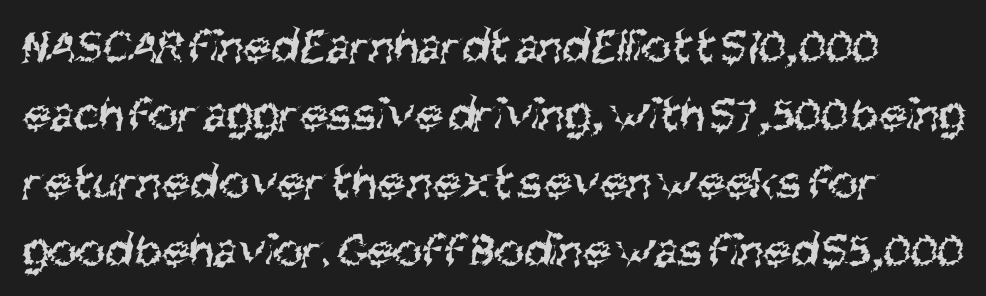
Q: Is the text bold? A: No.
Q: Is the typeface a serif or a sans-serif typeface? A: Sans-serif.
Q: Is the text underlined? A: No.
Q: Is the spacing between letters normal or unusually wide? A: Normal.
Q: Is the spacing between lines tight, normal or loose? A: Normal.
Q: Width (condensed, normal, or wide)? A: Condensed.
Q: Stroke contrast? A: Medium.
Q: x-height? A: Large.
Q: Monospaced? A: No.
